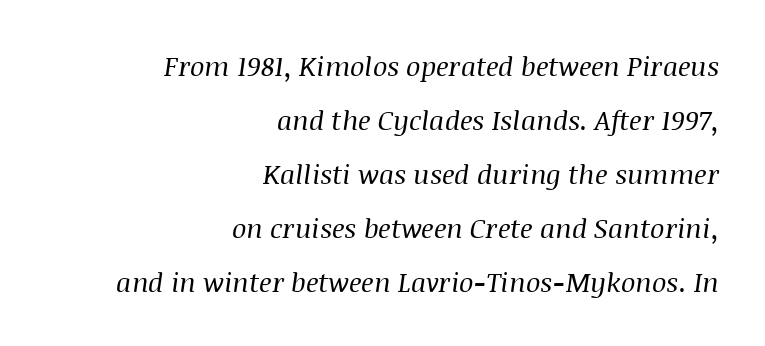
The image shows 27 px text type, italic (leaning right); set right-aligned, loose line spacing (2.0x), normal letter spacing, not underlined.
